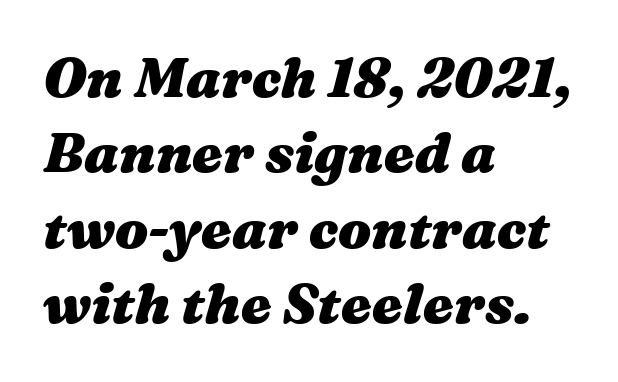
Q: Is the text bold? A: Yes.
Q: Is the text italic (slanted)? A: Yes, it leans right by about 16 degrees.
Q: Is the text underlined? A: No.
Q: How is the paragraph aligned? A: Left-aligned.
Q: Is the spacing between letters normal or unusually wide? A: Normal.
Q: Is the spacing between lines tight, normal or loose? A: Normal.
Q: Width (condensed, normal, or wide)? A: Wide.
Q: Stroke contrast? A: Medium.
Q: x-height? A: Medium.
Q: Monospaced? A: No.
